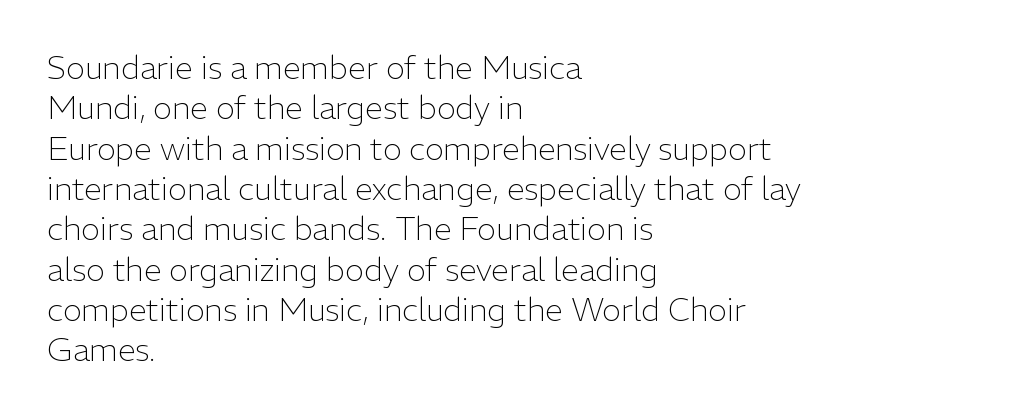
{"serif": "no", "italic": "no", "bold": "no", "weight": "light", "width": "normal", "stroke_contrast": "low", "x_height": "medium", "monospaced": "no", "underline": "no", "align": "left", "line_spacing": "normal", "line_spacing_ratio": 1.26, "letter_spacing": "normal", "letter_spacing_em": 0.0, "glyph_px": 32}
